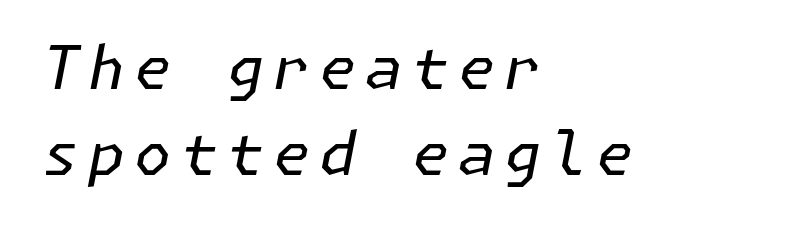
{"italic": "yes", "lean": "right", "slant_degrees": 11, "bold": "no", "weight": "regular", "width": "normal", "stroke_contrast": "low", "x_height": "medium", "underline": "no", "align": "left", "line_spacing": "normal", "line_spacing_ratio": 1.43, "glyph_px": 60}
